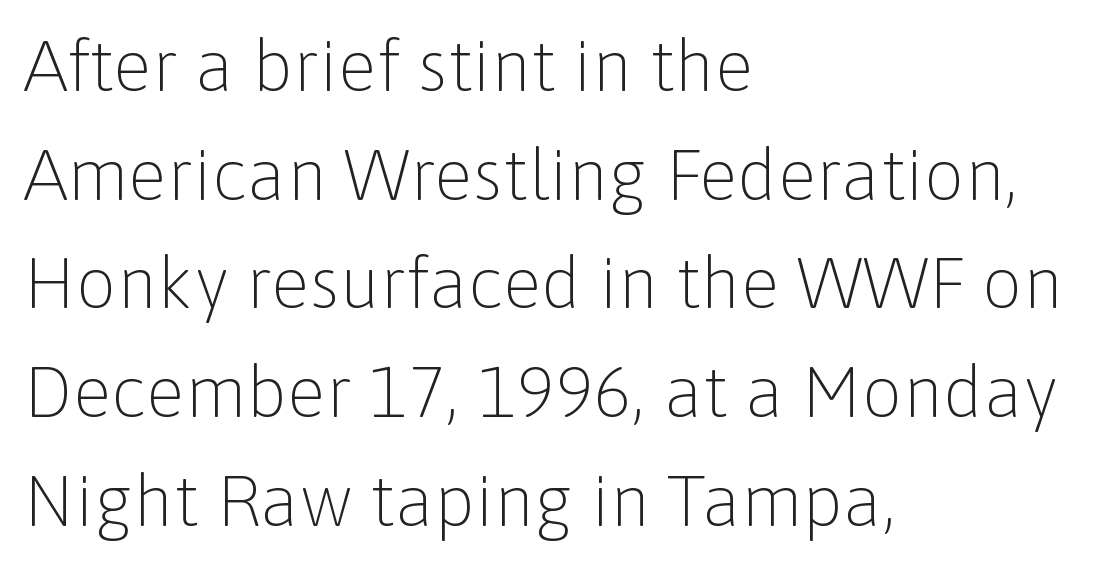
The letterforms sit shoulder to shoulder at normal distance. This sample is left-justified, so line endings fall wherever the words run out. Plain, unruled lines of type. Varying glyph widths throughout — classic text-font behaviour.
